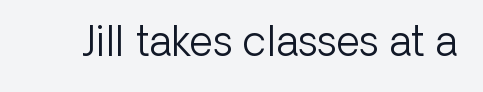
The image shows 41 px light sans-serif type, upright; set normal letter spacing, not underlined; low stroke contrast and a medium x-height.
